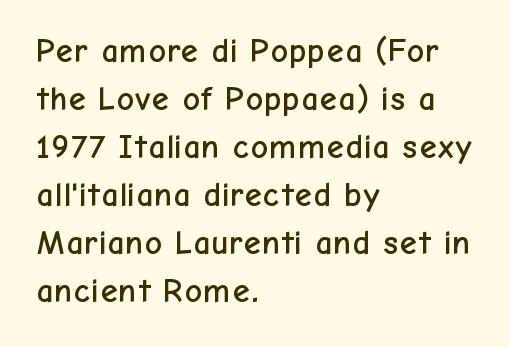
{"serif": "no", "italic": "no", "width": "normal", "stroke_contrast": "low", "x_height": "medium", "monospaced": "no", "underline": "no", "align": "left", "line_spacing": "normal", "line_spacing_ratio": 1.41, "letter_spacing": "normal", "letter_spacing_em": 0.0, "glyph_px": 34}
